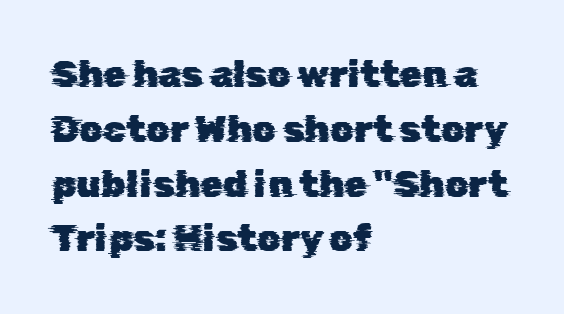
The image shows 37 px sans-serif type; set left-aligned, normal line spacing (1.48x), normal letter spacing, not underlined; low stroke contrast and a medium x-height.
